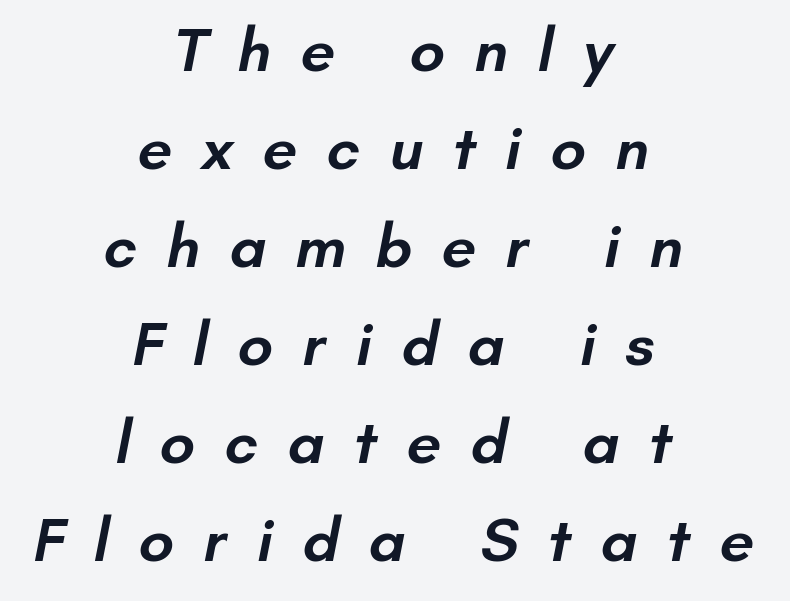
Q: Is the text bold? A: Semi-bold.
Q: Is the typeface a serif or a sans-serif typeface? A: Sans-serif.
Q: Is the text underlined? A: No.
Q: How is the paragraph aligned? A: Centered.
Q: Is the spacing between letters normal or unusually wide? A: Unusually wide.
Q: Is the spacing between lines tight, normal or loose? A: Normal.
Q: Width (condensed, normal, or wide)? A: Normal.
Q: Stroke contrast? A: Low.
Q: x-height? A: Small.
Q: Monospaced? A: No.
